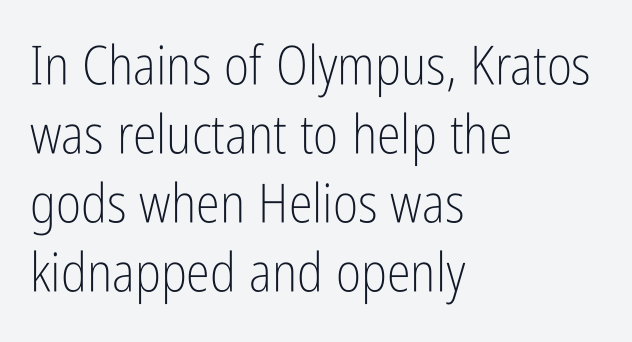
{"serif": "no", "italic": "no", "bold": "no", "weight": "light", "width": "condensed", "stroke_contrast": "low", "x_height": "medium", "monospaced": "no", "underline": "no", "align": "left", "line_spacing": "normal", "line_spacing_ratio": 1.28, "letter_spacing": "normal", "letter_spacing_em": 0.0, "glyph_px": 54}
